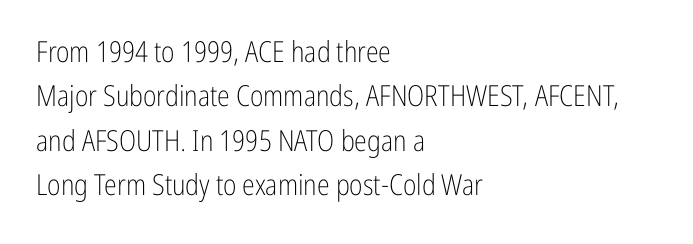
{"serif": "no", "italic": "no", "bold": "no", "weight": "light", "width": "condensed", "stroke_contrast": "low", "x_height": "medium", "monospaced": "no", "underline": "no", "align": "left", "line_spacing": "normal", "line_spacing_ratio": 1.53, "letter_spacing": "normal", "letter_spacing_em": 0.0, "glyph_px": 29}
